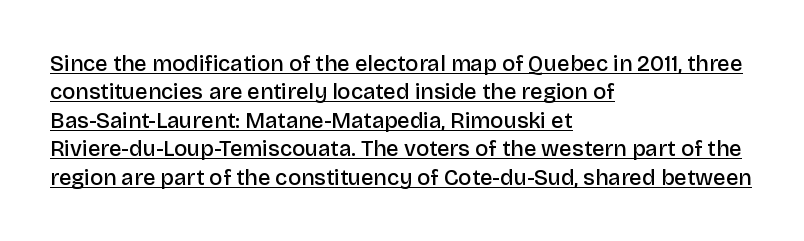
{"italic": "no", "bold": "semi", "underline": "yes", "align": "left", "line_spacing": "normal", "line_spacing_ratio": 1.29, "letter_spacing": "normal", "letter_spacing_em": 0.0, "glyph_px": 22}
